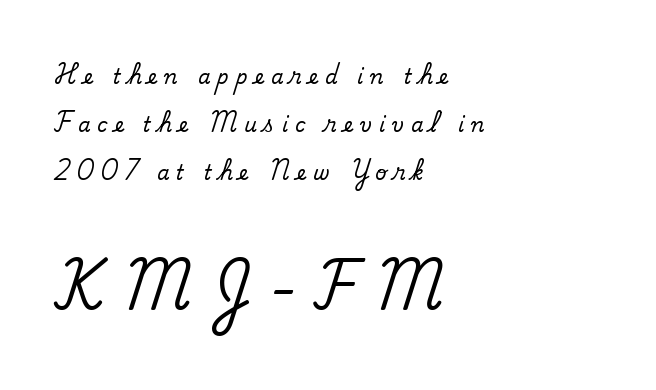
The image shows 49 px regular-weight sans-serif type; set left-aligned, loose line spacing (2.4x), unusually wide letter spacing (+0.35 em), not underlined; the second (bottom) block is 2.45x larger; low stroke contrast and a small x-height.
